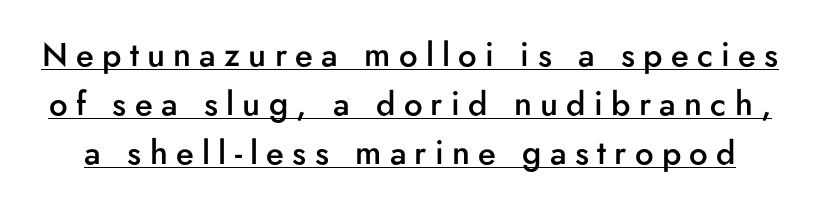
The image shows 33 px semibold sans-serif type, upright; set normal line spacing (1.49x), unusually wide letter spacing (+0.25 em), underlined; low stroke contrast and a small x-height.
